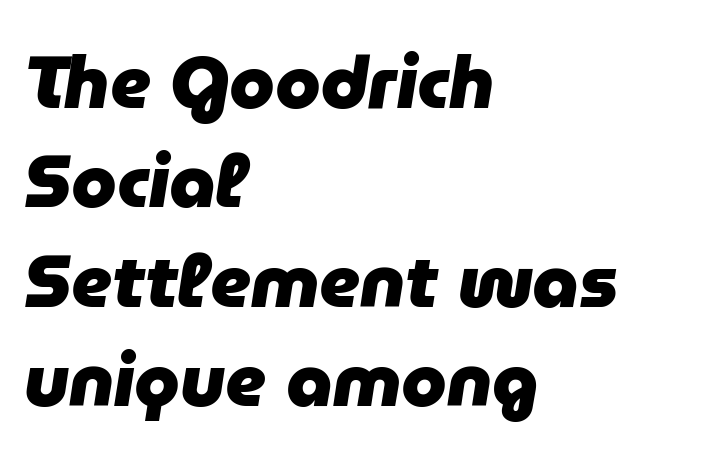
Q: Is the text bold? A: Yes.
Q: Is the text italic (slanted)? A: Yes, it leans right by about 9 degrees.
Q: Is the text underlined? A: No.
Q: How is the paragraph aligned? A: Left-aligned.
Q: Is the spacing between letters normal or unusually wide? A: Normal.
Q: Is the spacing between lines tight, normal or loose? A: Normal.
Q: Width (condensed, normal, or wide)? A: Normal.
Q: Stroke contrast? A: Low.
Q: x-height? A: Medium.
Q: Monospaced? A: No.
